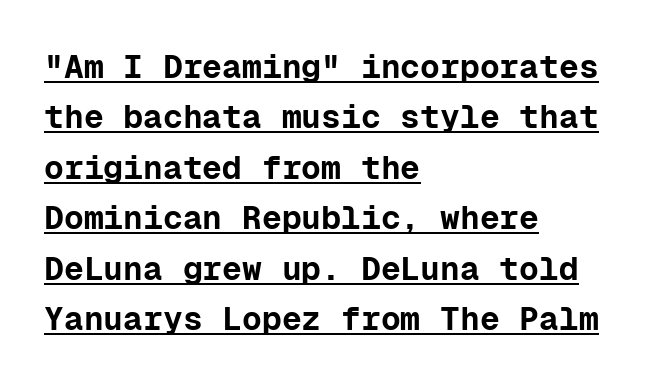
Every character sits straight up, as roman type does. This rendering uses left alignment, leaving the right contour irregular. The rows are spaced the way most documents space them. The glyphs in this specimen are sans serif. Characters follow at the spacing the type designer built in. The passage shown is typed in a monospace face where columns stay perfectly aligned.
